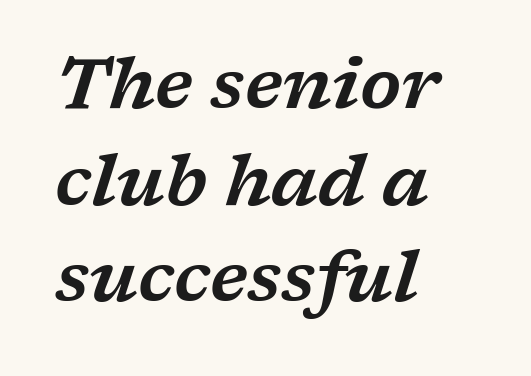
The image shows 71 px wide serif type, italic (leaning right); set left-aligned, normal line spacing (1.36x), normal letter spacing, not underlined; low stroke contrast and a medium x-height.
